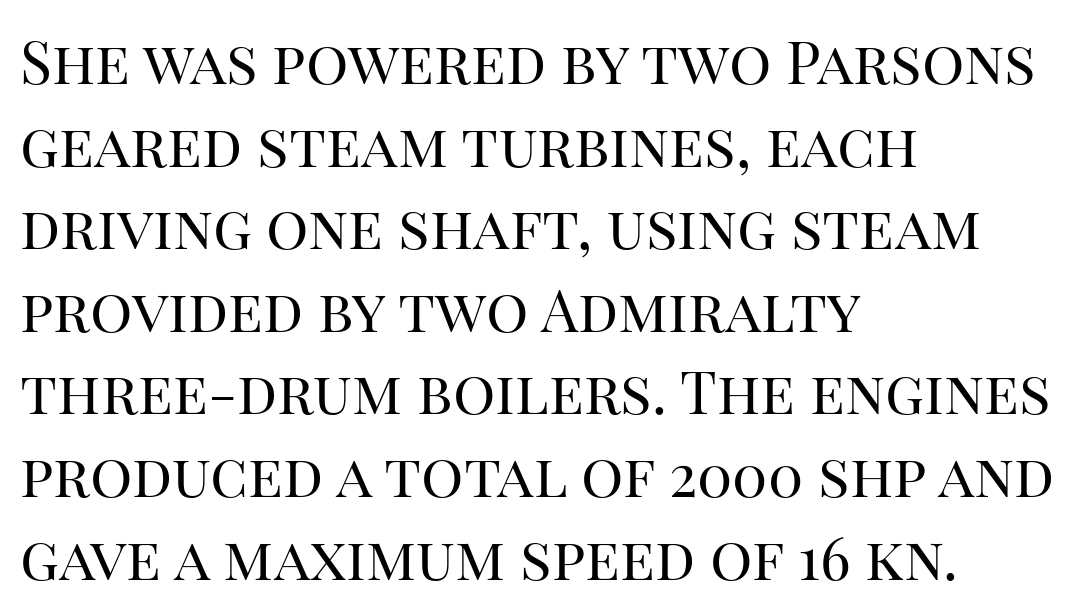
Q: Is the text bold? A: No.
Q: Is the text italic (slanted)? A: No, it is upright.
Q: Is the typeface a serif or a sans-serif typeface? A: Serif.
Q: Is the text underlined? A: No.
Q: How is the paragraph aligned? A: Left-aligned.
Q: Is the spacing between letters normal or unusually wide? A: Normal.
Q: Is the spacing between lines tight, normal or loose? A: Normal.
Q: Width (condensed, normal, or wide)? A: Normal.
Q: Stroke contrast? A: High.
Q: x-height? A: Large.
Q: Monospaced? A: No.
